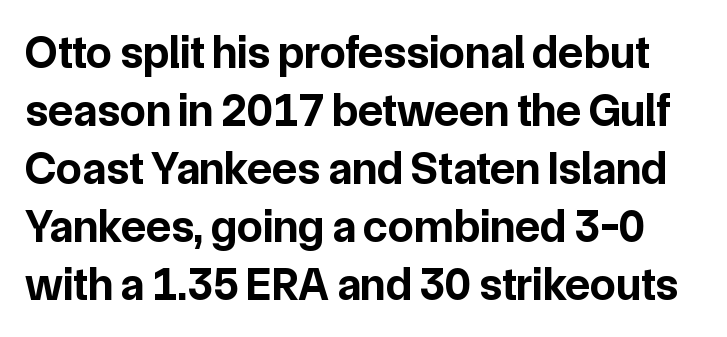
The image shows 46 px bold sans-serif type, upright; set normal line spacing (1.26x), normal letter spacing, not underlined; low stroke contrast and a medium x-height.
